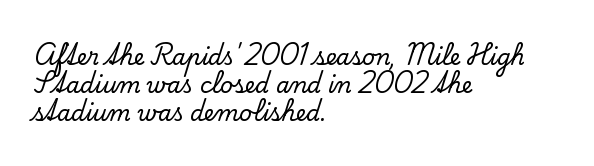
Decoration check: the copy has no underline. The gaps between neighbouring characters are ordinary and unremarkable. This sample is left-justified, so line endings fall wherever the words run out. The rows are spaced the way most documents space them.
